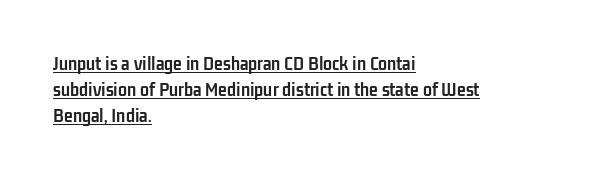
The type sits square on the baseline with zero lean. Characters follow at the spacing the type designer built in. Normally led — the rows are evenly, conventionally spaced. The rendering uses a bold face; every stroke is thick and dark. These lines are set flush left with a ragged right edge. Compared with undecorated copy, this sample adds a rule below the words.
